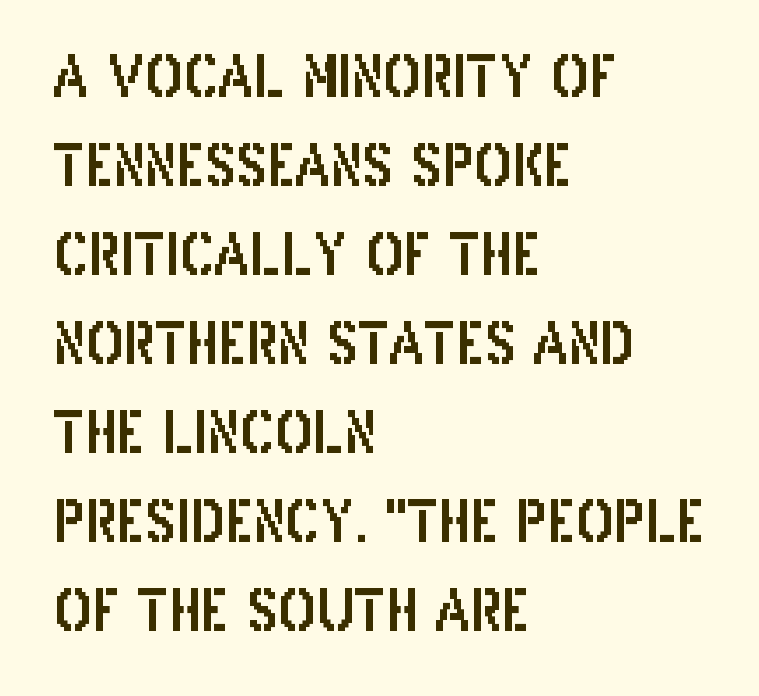
Q: Is the text italic (slanted)? A: No, it is upright.
Q: Is the typeface a serif or a sans-serif typeface? A: Sans-serif.
Q: Is the text underlined? A: No.
Q: How is the paragraph aligned? A: Left-aligned.
Q: Is the spacing between letters normal or unusually wide? A: Normal.
Q: Is the spacing between lines tight, normal or loose? A: Normal.
Q: Width (condensed, normal, or wide)? A: Condensed.
Q: Stroke contrast? A: Low.
Q: x-height? A: Large.
Q: Monospaced? A: No.
